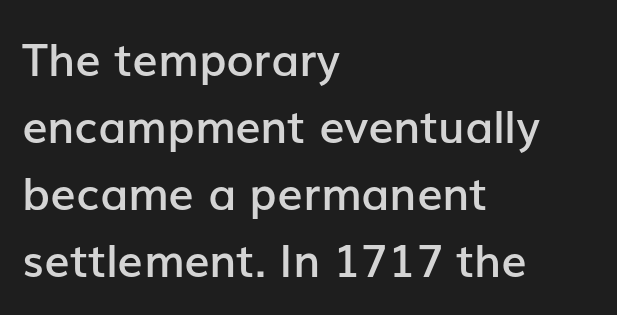
Q: Is the text bold? A: Semi-bold.
Q: Is the text italic (slanted)? A: No, it is upright.
Q: Is the typeface a serif or a sans-serif typeface? A: Sans-serif.
Q: Is the text underlined? A: No.
Q: How is the paragraph aligned? A: Left-aligned.
Q: Is the spacing between letters normal or unusually wide? A: Normal.
Q: Is the spacing between lines tight, normal or loose? A: Normal.
Q: Width (condensed, normal, or wide)? A: Normal.
Q: Stroke contrast? A: Low.
Q: x-height? A: Medium.
Q: Monospaced? A: No.
